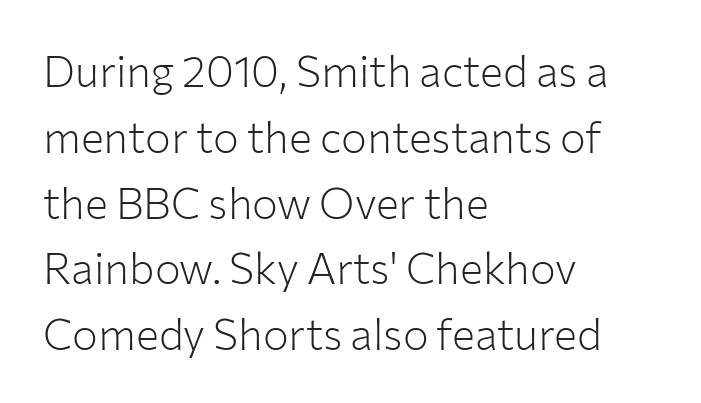
The image shows 43 px light sans-serif type, upright; set left-aligned, normal line spacing (1.53x), normal letter spacing, not underlined; low stroke contrast and a medium x-height.
